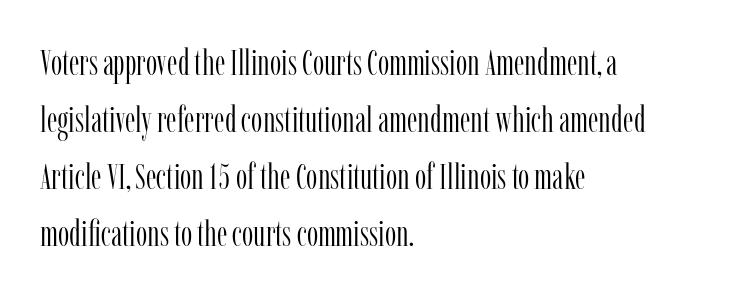
Q: Is the text bold? A: No.
Q: Is the text italic (slanted)? A: No, it is upright.
Q: Is the typeface a serif or a sans-serif typeface? A: Serif.
Q: Is the text underlined? A: No.
Q: How is the paragraph aligned? A: Left-aligned.
Q: Is the spacing between letters normal or unusually wide? A: Normal.
Q: Is the spacing between lines tight, normal or loose? A: Normal.
Q: Width (condensed, normal, or wide)? A: Condensed.
Q: Stroke contrast? A: Low.
Q: x-height? A: Medium.
Q: Monospaced? A: No.
